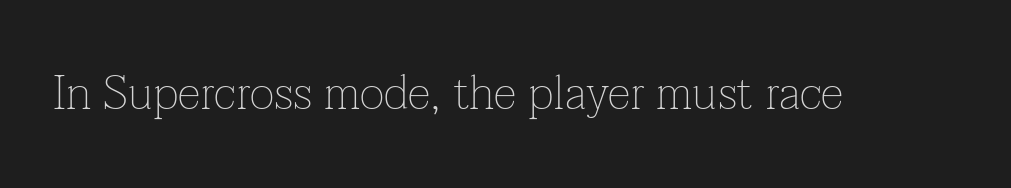
The image shows 47 px thin serif type, upright; set normal letter spacing, not underlined; low stroke contrast and a medium x-height.
